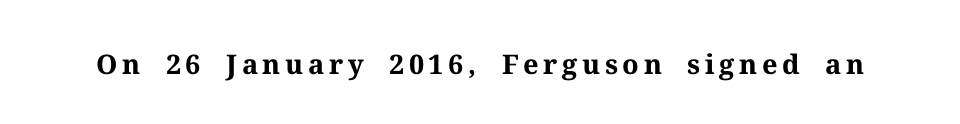
The lettering holds an erect, upright posture throughout. Check the space under the baseline: it is left empty. Does the weight exceed regular? Yes, all the way to bold.
